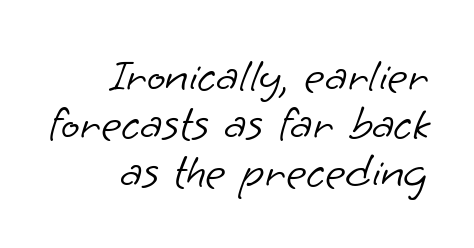
The image shows 49 px light sans-serif type; set right-aligned, tight line spacing (0.98x), normal letter spacing, not underlined; low stroke contrast and a small x-height.
